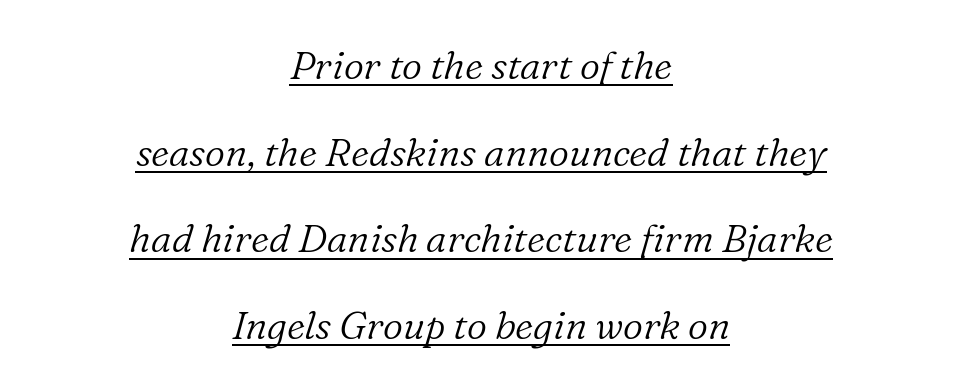
The leading is generous, giving the passage an open texture. The rendered words wear a rule along their underside. The weight would be labelled regular, book, light, or lighter still. Which margin do the lines hug? Neither — every line sits in the middle. Do the characters align in a grid? No, the font is proportional. Type style note: has serifs.
